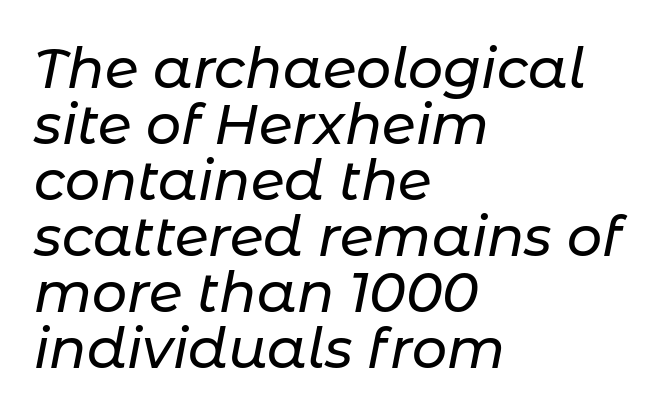
The image shows 55 px text type, italic (leaning right); set left-aligned, tight line spacing (1.02x), normal letter spacing, not underlined; low stroke contrast and a medium x-height.
